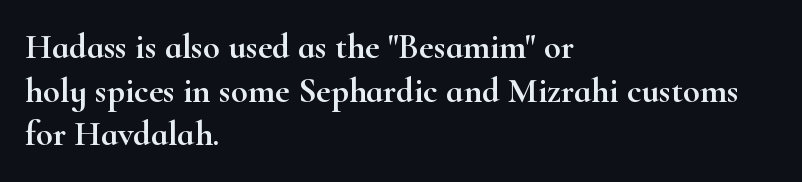
{"serif": "yes", "italic": "no", "width": "wide", "stroke_contrast": "high", "x_height": "small", "monospaced": "no", "underline": "no", "align": "left", "line_spacing": "normal", "line_spacing_ratio": 1.25, "letter_spacing": "normal", "letter_spacing_em": 0.0, "glyph_px": 35}
